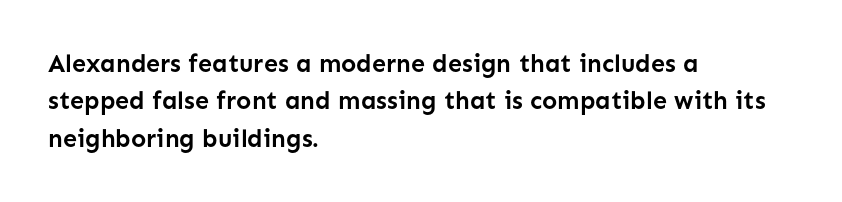
The image shows 25 px bold type, upright; set left-aligned, normal line spacing (1.5x), normal letter spacing, not underlined.
